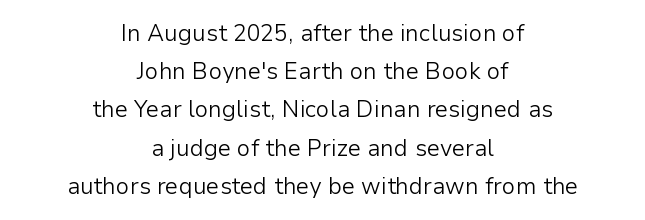
Leftover space on each line is divided equally before and after the words. Rows of type keep a routine distance in the vertical direction. In terms of posture, this sample is upright. Is this a heavy cut? Hardly; it is regular or lighter. The face used here is rendered with its standard letterfit. Quick note: underline off.
